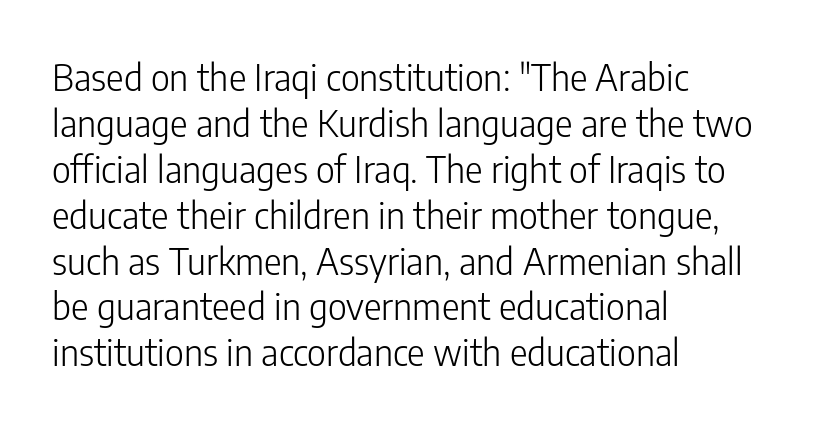
Q: Is the text bold? A: No.
Q: Is the text italic (slanted)? A: No, it is upright.
Q: Is the typeface a serif or a sans-serif typeface? A: Sans-serif.
Q: Is the text underlined? A: No.
Q: How is the paragraph aligned? A: Left-aligned.
Q: Is the spacing between letters normal or unusually wide? A: Normal.
Q: Width (condensed, normal, or wide)? A: Condensed.
Q: Stroke contrast? A: Low.
Q: x-height? A: Medium.
Q: Monospaced? A: No.
